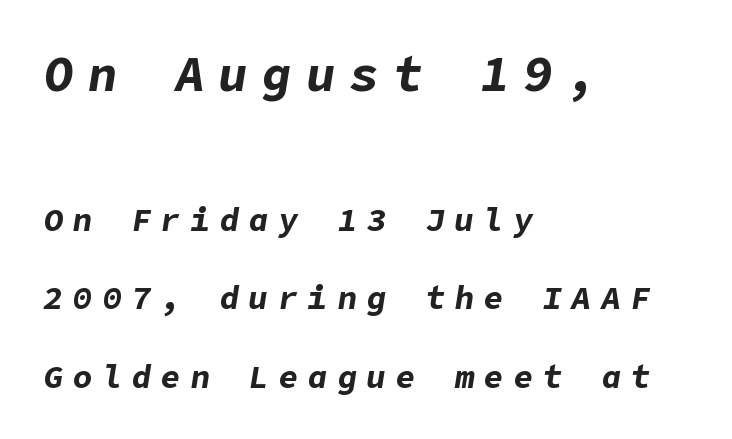
When letters slant like this, we call the style italic. This block would shrink considerably if given ordinary leading; it's expanded now. A bare baseline throughout the passage. Which chunk is bigger? The first one — the top block dwarfs the bottom. The letterforms stand isolated, each surrounded by extra space. Visually the block forms a straight wall on the left and a jagged coastline on the right.
